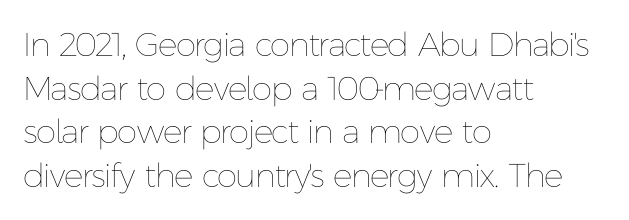
{"italic": "no", "bold": "no", "weight": "thin", "width": "normal", "stroke_contrast": "low", "x_height": "medium", "monospaced": "no", "underline": "no", "align": "left", "line_spacing": "normal", "line_spacing_ratio": 1.32, "letter_spacing": "normal", "letter_spacing_em": 0.0, "glyph_px": 33}
